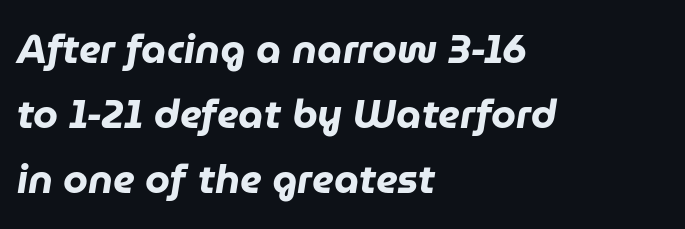
The image shows 40 px heavy type, italic (leaning right); set left-aligned, normal line spacing (1.63x), normal letter spacing, not underlined; low stroke contrast and a medium x-height.
